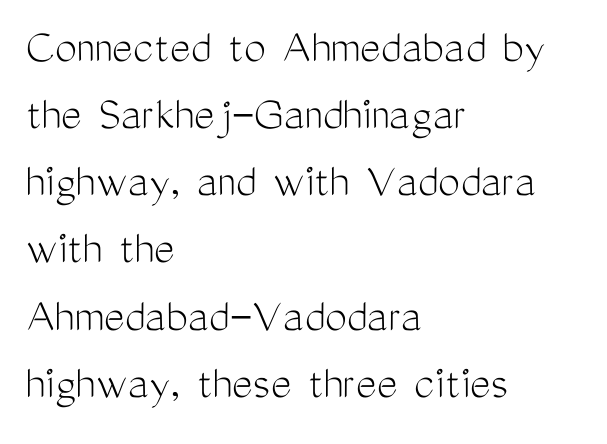
Q: Is the text bold? A: No.
Q: Is the text italic (slanted)? A: No, it is upright.
Q: Is the typeface a serif or a sans-serif typeface? A: Sans-serif.
Q: Is the text underlined? A: No.
Q: How is the paragraph aligned? A: Left-aligned.
Q: Is the spacing between letters normal or unusually wide? A: Normal.
Q: Is the spacing between lines tight, normal or loose? A: Normal.
Q: Width (condensed, normal, or wide)? A: Condensed.
Q: Stroke contrast? A: Medium.
Q: x-height? A: Medium.
Q: Monospaced? A: No.
